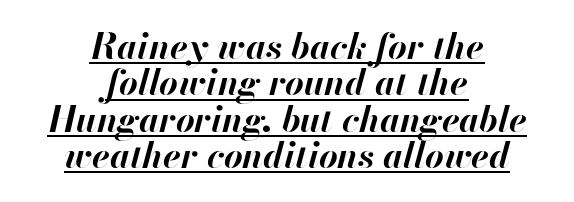
Notice how the passage keeps no hard edge, just a central spine. These lines huddle together more closely than default settings would place them. Do the characters align in a grid? No, the font is proportional. Looks like someone drew a line under every word here. Heft: maximum for text — a bold. When letters slant like this, we call the style italic.
